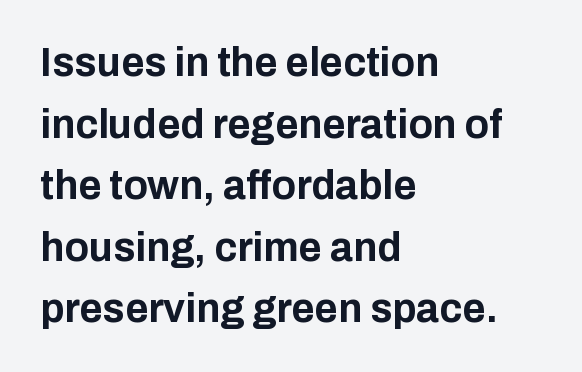
{"serif": "no", "italic": "no", "bold": "yes", "weight": "bold", "width": "normal", "stroke_contrast": "low", "x_height": "medium", "monospaced": "no", "underline": "no", "align": "left", "line_spacing": "normal", "line_spacing_ratio": 1.54, "letter_spacing": "normal", "letter_spacing_em": 0.0, "glyph_px": 40}
